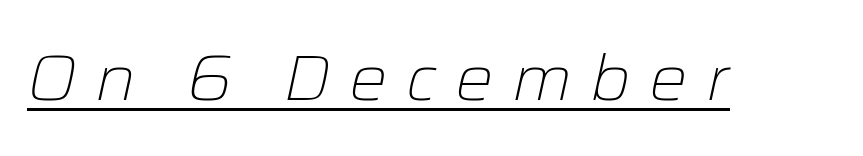
The weight would be labelled regular, book, light, or lighter still. This sample carries an underscore along the baseline area. The glyphs look as if they've been sheared to an angle. Substantial extra tracking has been applied to these lines. Spacing verdict: proportional, widths tailored to each character.
